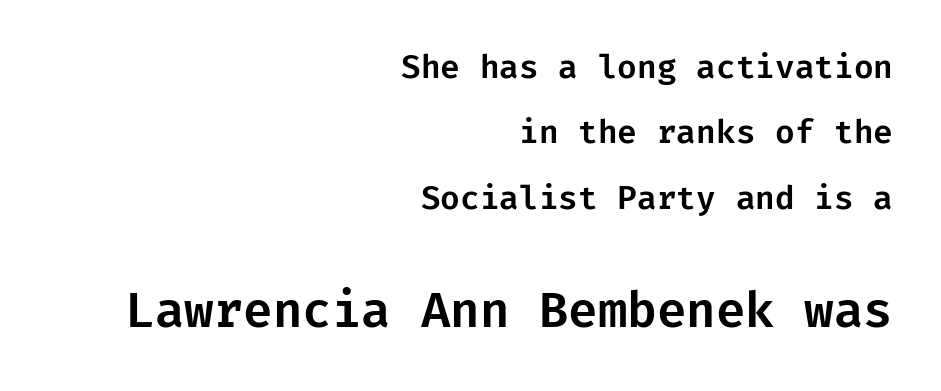
The image shows 48 px sans-serif type, upright; set right-aligned, loose line spacing (2.04x), normal letter spacing, not underlined; the second (bottom) block is 1.5x larger; low stroke contrast and a medium x-height.
